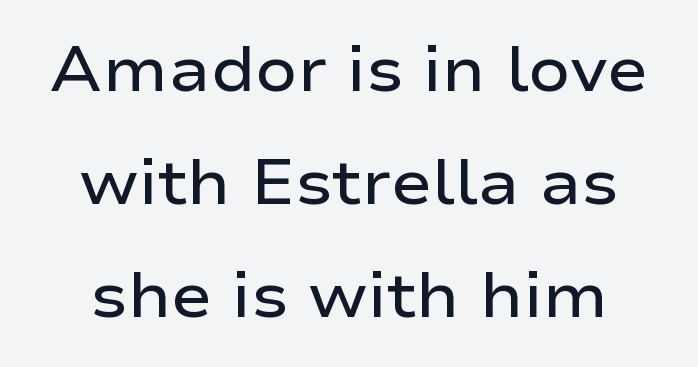
This sample uses a sans-serif face. These lines are rendered in a variable-pitch font. This rendering uses center alignment, leaving both contours irregular but symmetric. A bare baseline throughout the passage.
